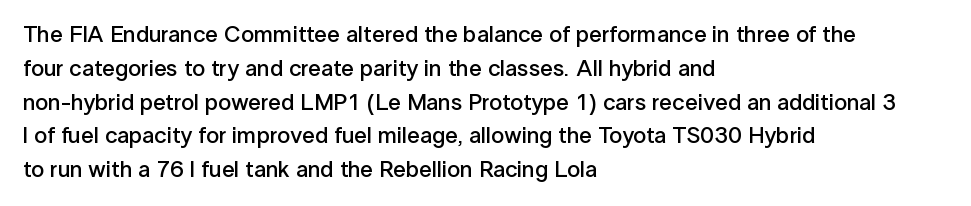
Q: Is the text bold? A: Semi-bold.
Q: Is the text italic (slanted)? A: No, it is upright.
Q: Is the text underlined? A: No.
Q: How is the paragraph aligned? A: Left-aligned.
Q: Is the spacing between letters normal or unusually wide? A: Normal.
Q: Is the spacing between lines tight, normal or loose? A: Normal.
